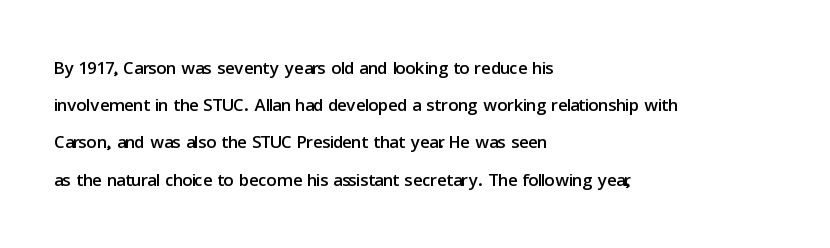
Q: Is the text italic (slanted)? A: No, it is upright.
Q: Is the text underlined? A: No.
Q: How is the paragraph aligned? A: Left-aligned.
Q: Is the spacing between letters normal or unusually wide? A: Normal.
Q: Is the spacing between lines tight, normal or loose? A: Normal.
